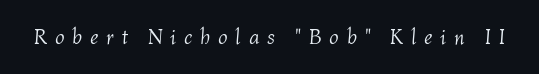
The image shows 21 px text type, italic (leaning right); set unusually wide letter spacing (+0.37 em), not underlined.
